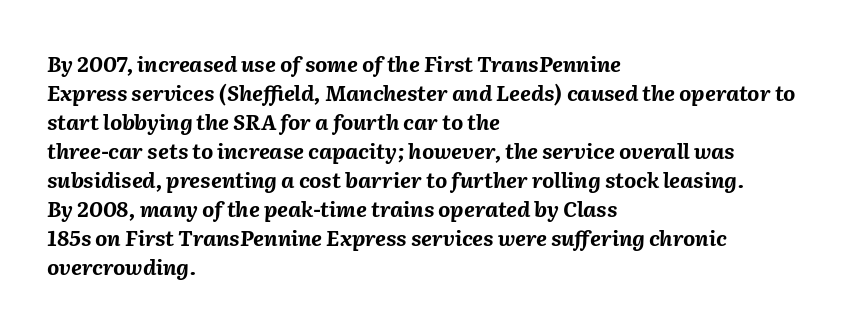
{"italic": "yes", "lean": "right", "slant_degrees": 2, "bold": "yes", "underline": "no", "align": "left", "line_spacing": "normal", "line_spacing_ratio": 1.38, "letter_spacing": "normal", "letter_spacing_em": 0.0, "glyph_px": 21}
